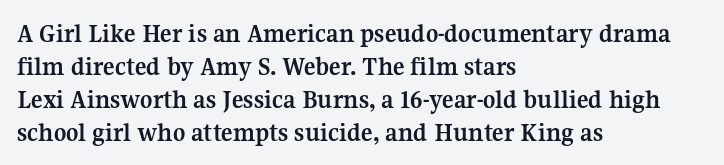
Words float on clear page, feet unadorned. Does the lettering tilt? It doesn't — this is upright. Visually the block forms a straight wall on the left and a jagged coastline on the right. These words are printed bold, with thick strokes throughout. Characters follow at the spacing the type designer built in.
